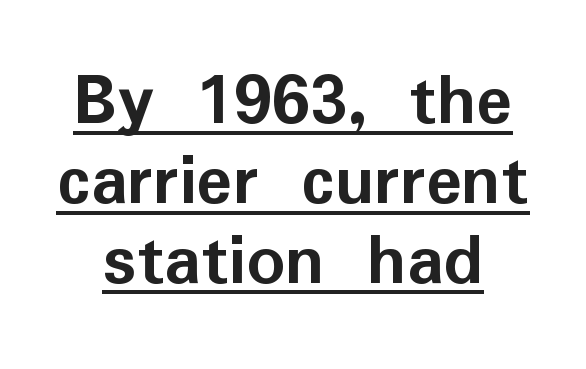
{"serif": "no", "italic": "no", "bold": "yes", "weight": "semibold", "width": "normal", "stroke_contrast": "low", "x_height": "medium", "monospaced": "no", "underline": "yes", "line_spacing": "tight", "line_spacing_ratio": 1.05, "letter_spacing": "normal", "letter_spacing_em": 0.0, "glyph_px": 76}
